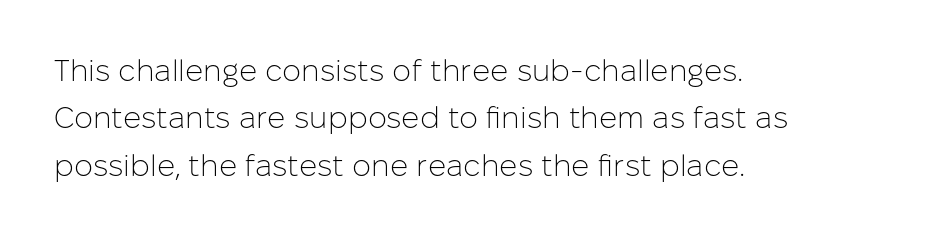
Q: Is the text bold? A: No.
Q: Is the text italic (slanted)? A: No, it is upright.
Q: Is the typeface a serif or a sans-serif typeface? A: Sans-serif.
Q: Is the text underlined? A: No.
Q: How is the paragraph aligned? A: Left-aligned.
Q: Is the spacing between letters normal or unusually wide? A: Normal.
Q: Is the spacing between lines tight, normal or loose? A: Normal.
Q: Width (condensed, normal, or wide)? A: Normal.
Q: Stroke contrast? A: Low.
Q: x-height? A: Medium.
Q: Monospaced? A: No.
